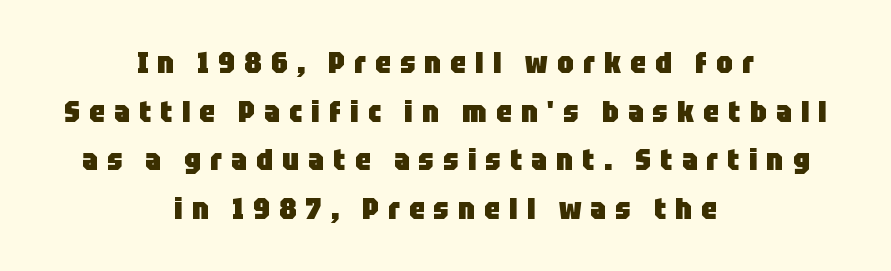
{"serif": "no", "italic": "no", "bold": "yes", "weight": "heavy", "width": "condensed", "stroke_contrast": "low", "x_height": "large", "monospaced": "no", "underline": "no", "align": "center", "line_spacing": "normal", "line_spacing_ratio": 1.62, "letter_spacing": "wide", "letter_spacing_em": 0.31, "glyph_px": 30}
